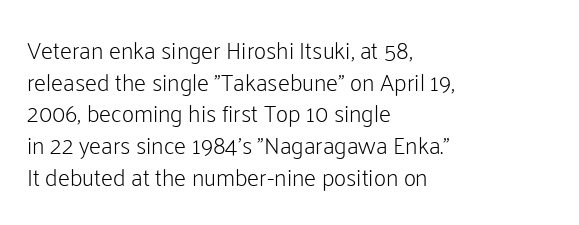
{"italic": "no", "bold": "no", "underline": "no", "align": "left", "line_spacing": "normal", "line_spacing_ratio": 1.32, "letter_spacing": "normal", "letter_spacing_em": 0.0, "glyph_px": 24}
